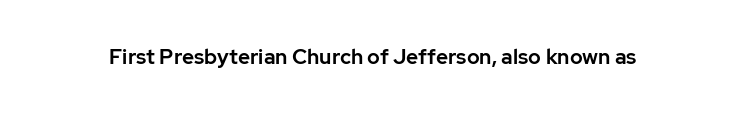
{"italic": "no", "underline": "no", "letter_spacing": "normal", "letter_spacing_em": 0.0, "glyph_px": 21}
